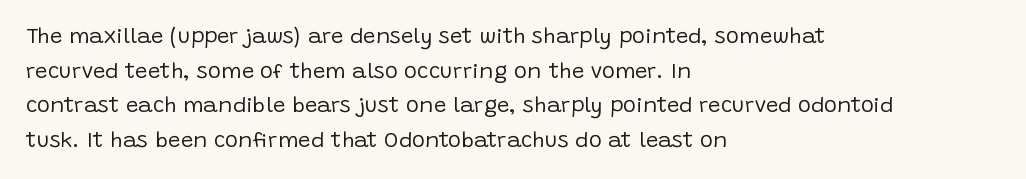
Which margin do the lines hug? The left one — the right edge is uneven. This is roman type, the default non-slanted kind. Summary of vertical rhythm: regular, with standard interline spacing. These glyphs show unthickened strokes, regular width or finer. The rendering keeps characters at their native spacing. The gap between lines stays unmarked.
